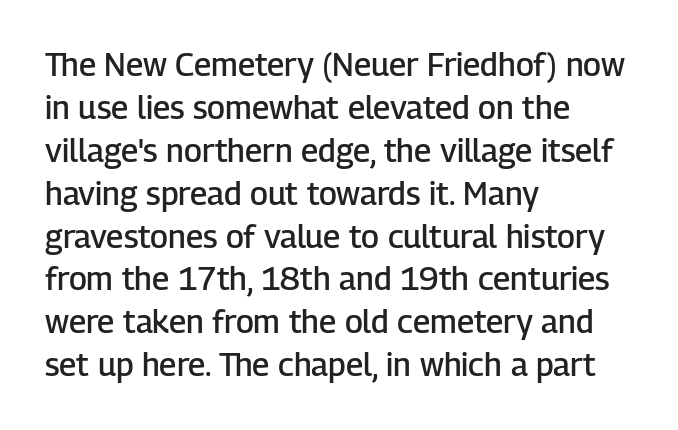
The image shows 32 px semibold sans-serif type, upright; set left-aligned, normal line spacing (1.34x), normal letter spacing, not underlined; low stroke contrast and a medium x-height.
